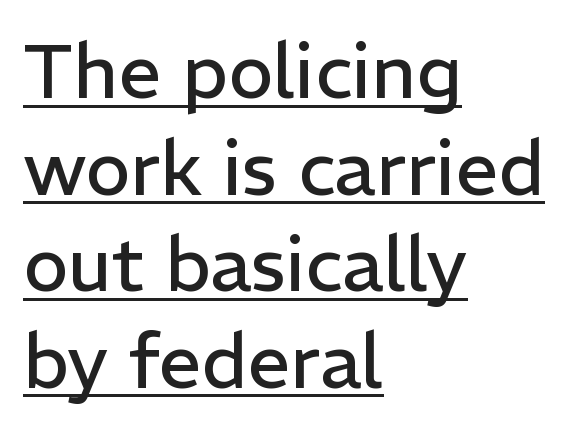
Q: Is the text bold? A: No.
Q: Is the text italic (slanted)? A: No, it is upright.
Q: Is the typeface a serif or a sans-serif typeface? A: Sans-serif.
Q: Is the text underlined? A: Yes.
Q: How is the paragraph aligned? A: Left-aligned.
Q: Is the spacing between letters normal or unusually wide? A: Normal.
Q: Is the spacing between lines tight, normal or loose? A: Normal.
Q: Width (condensed, normal, or wide)? A: Normal.
Q: Stroke contrast? A: Low.
Q: x-height? A: Medium.
Q: Monospaced? A: No.
